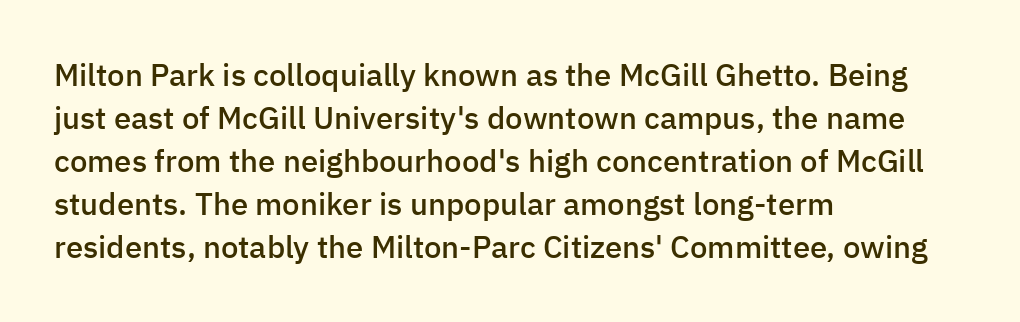
Q: Is the text bold? A: Semi-bold.
Q: Is the text italic (slanted)? A: No, it is upright.
Q: Is the typeface a serif or a sans-serif typeface? A: Sans-serif.
Q: Is the text underlined? A: No.
Q: How is the paragraph aligned? A: Left-aligned.
Q: Is the spacing between letters normal or unusually wide? A: Normal.
Q: Is the spacing between lines tight, normal or loose? A: Normal.
Q: Width (condensed, normal, or wide)? A: Normal.
Q: Stroke contrast? A: Low.
Q: x-height? A: Medium.
Q: Monospaced? A: No.
